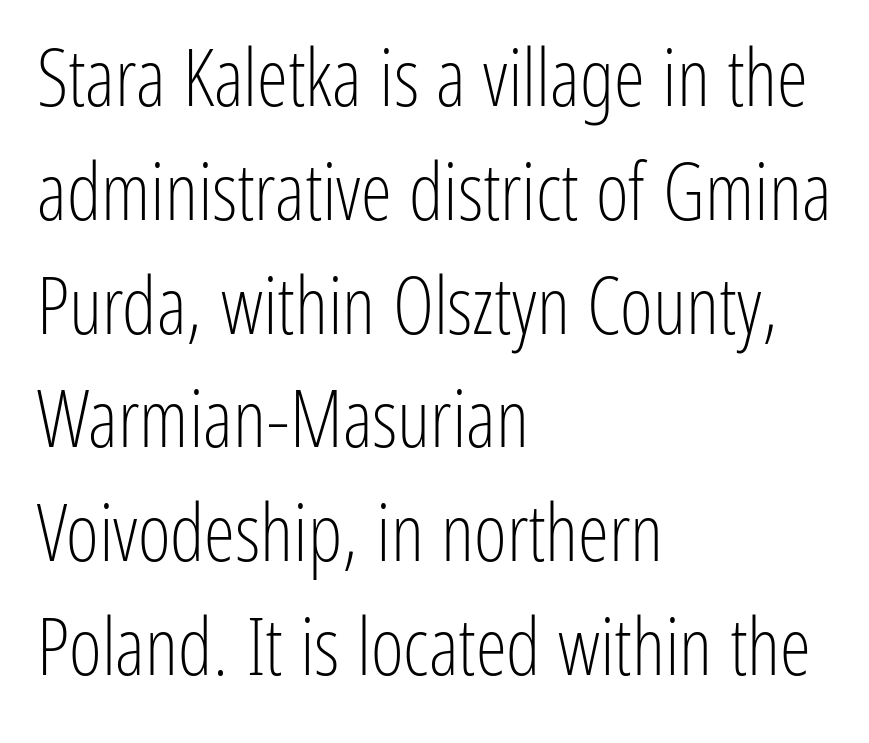
{"serif": "no", "italic": "no", "bold": "no", "weight": "light", "width": "condensed", "stroke_contrast": "low", "x_height": "medium", "monospaced": "no", "underline": "no", "align": "left", "line_spacing": "normal", "line_spacing_ratio": 1.44, "letter_spacing": "normal", "letter_spacing_em": 0.0, "glyph_px": 79}
